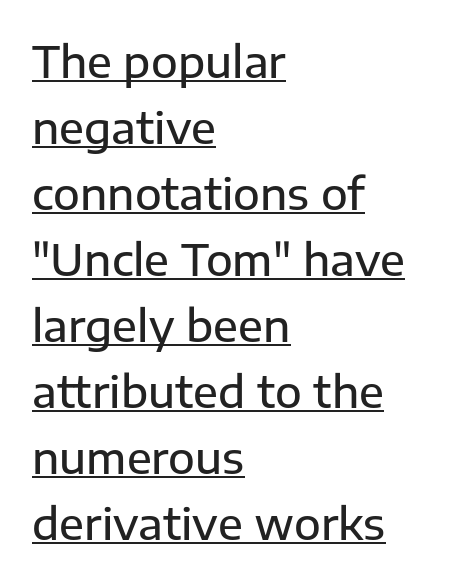
{"serif": "no", "italic": "no", "width": "normal", "stroke_contrast": "low", "x_height": "medium", "monospaced": "no", "underline": "yes", "align": "left", "line_spacing": "normal", "line_spacing_ratio": 1.5, "letter_spacing": "normal", "letter_spacing_em": 0.0, "glyph_px": 44}
